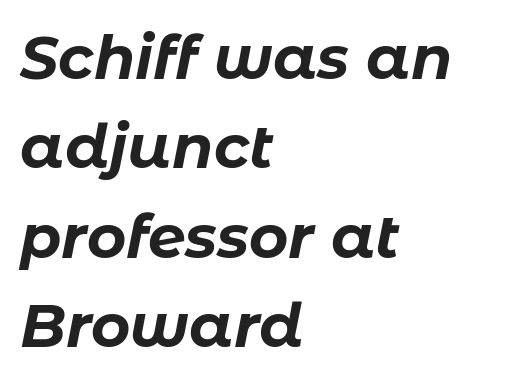
The image shows 60 px bold type, italic (leaning right); set left-aligned, normal line spacing (1.49x), normal letter spacing, not underlined; low stroke contrast and a medium x-height.
